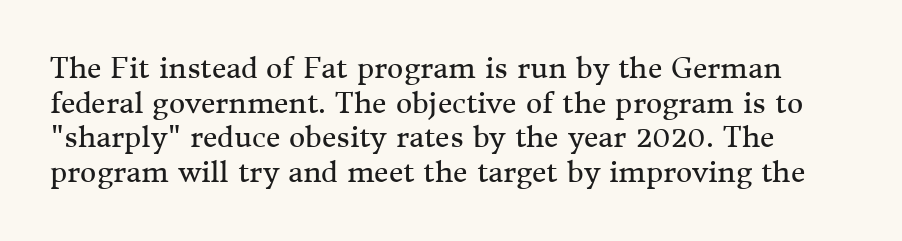
The image shows 28 px regular-weight serif type, upright; set line spacing 1.24x, normal letter spacing, not underlined; medium stroke contrast and a medium x-height.
